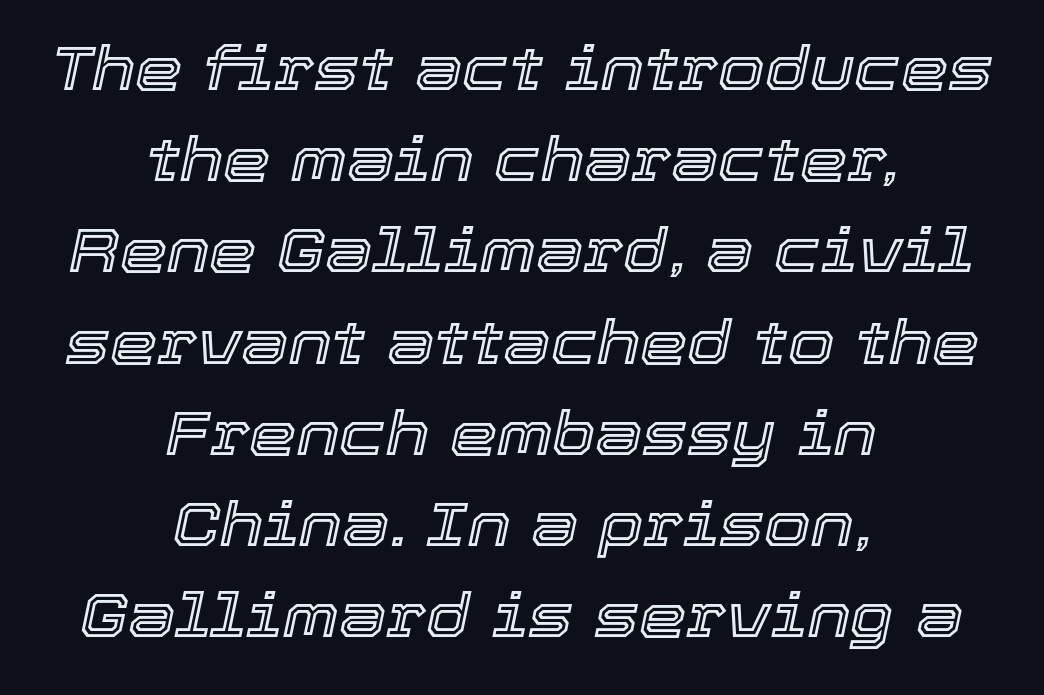
The image shows 60 px text type, italic (leaning right); set centered, normal line spacing (1.52x), normal letter spacing, not underlined; a medium x-height.
